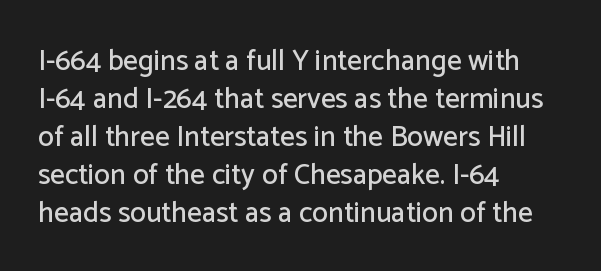
The image shows 29 px sans-serif type, upright; set left-aligned, normal line spacing (1.31x), normal letter spacing, not underlined; low stroke contrast and a medium x-height.
